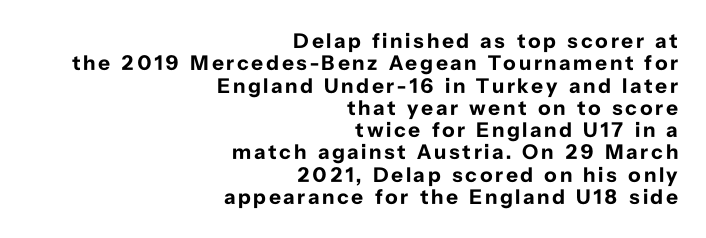
The image shows 21 px bold type, upright; set right-aligned, tight line spacing (1.06x), not underlined.
